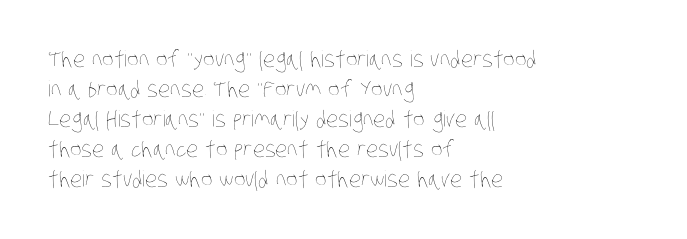
{"bold": "no", "underline": "no", "align": "left", "line_spacing": "normal", "line_spacing_ratio": 1.36, "letter_spacing": "normal", "letter_spacing_em": 0.0, "glyph_px": 22}
